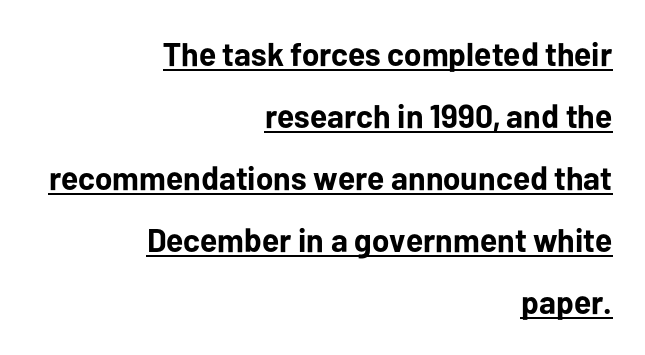
The image shows 33 px bold sans-serif type, upright; set right-aligned, line spacing 1.88x, normal letter spacing, underlined; low stroke contrast and a medium x-height.
